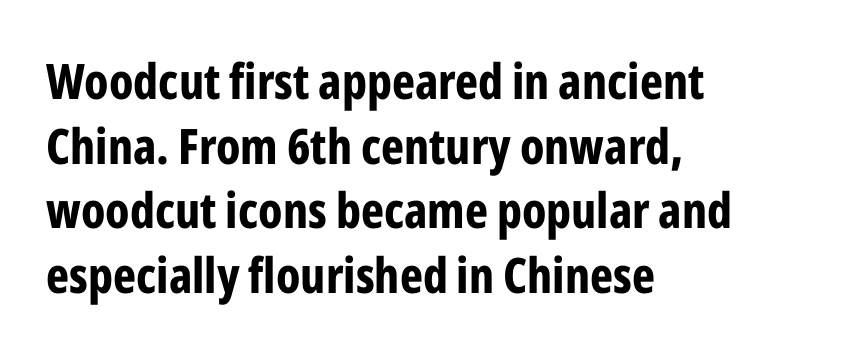
{"serif": "no", "italic": "no", "bold": "yes", "weight": "bold", "width": "condensed", "stroke_contrast": "low", "x_height": "medium", "monospaced": "no", "underline": "no", "align": "left", "line_spacing": "normal", "line_spacing_ratio": 1.32, "letter_spacing": "normal", "letter_spacing_em": 0.0, "glyph_px": 49}
